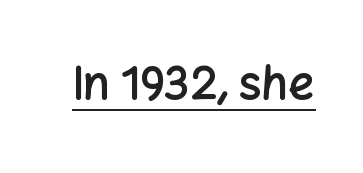
{"serif": "no", "italic": "no", "bold": "semi", "weight": "semibold", "width": "normal", "stroke_contrast": "low", "x_height": "medium", "monospaced": "no", "underline": "yes", "letter_spacing": "normal", "letter_spacing_em": 0.0, "glyph_px": 46}
